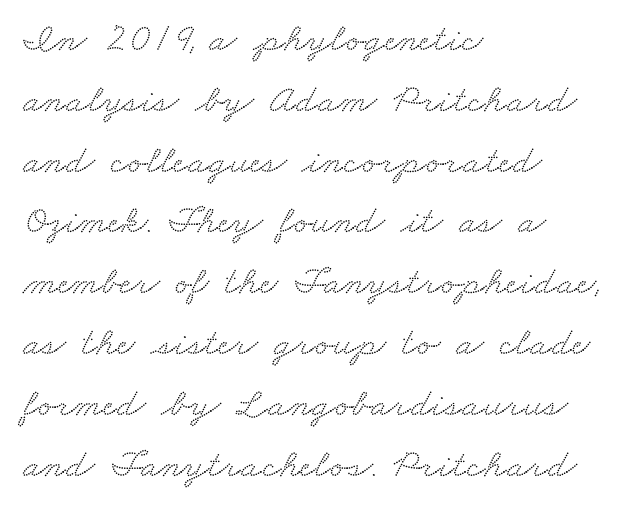
{"serif": "yes", "width": "wide", "stroke_contrast": "medium", "x_height": "small", "monospaced": "no", "underline": "no", "align": "left", "line_spacing": "normal", "line_spacing_ratio": 1.52, "letter_spacing": "normal", "letter_spacing_em": 0.0, "glyph_px": 40}
